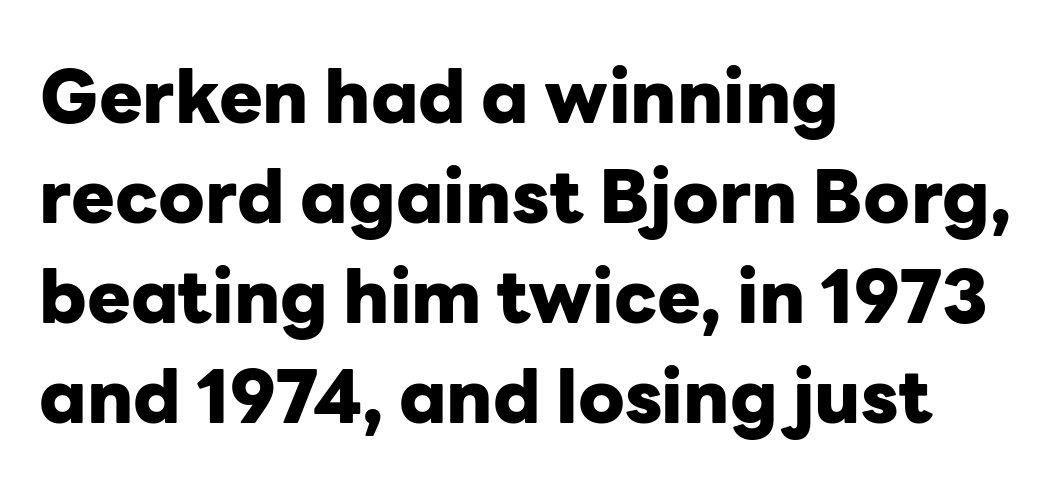
Q: Is the text bold? A: Yes.
Q: Is the text italic (slanted)? A: No, it is upright.
Q: Is the typeface a serif or a sans-serif typeface? A: Sans-serif.
Q: Is the text underlined? A: No.
Q: How is the paragraph aligned? A: Left-aligned.
Q: Is the spacing between letters normal or unusually wide? A: Normal.
Q: Is the spacing between lines tight, normal or loose? A: Normal.
Q: Width (condensed, normal, or wide)? A: Normal.
Q: Stroke contrast? A: Low.
Q: x-height? A: Medium.
Q: Monospaced? A: No.
